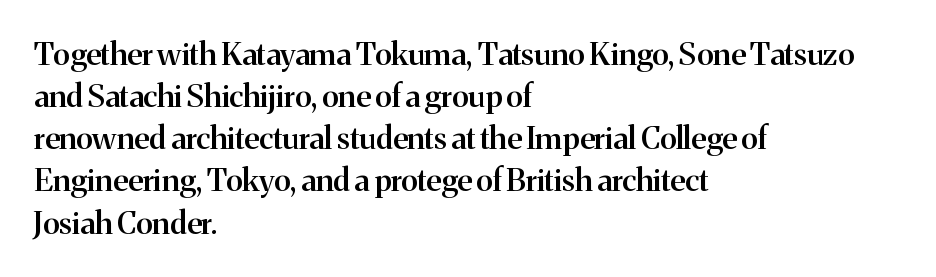
The image shows 31 px semibold serif type, upright; set left-aligned, normal line spacing (1.36x), normal letter spacing, not underlined; medium stroke contrast and a medium x-height.
